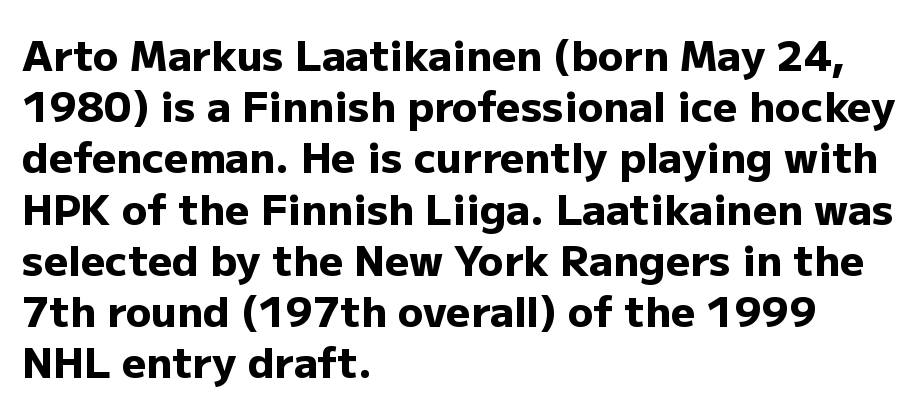
{"serif": "no", "italic": "no", "bold": "yes", "weight": "heavy", "width": "normal", "stroke_contrast": "low", "x_height": "medium", "monospaced": "no", "underline": "no", "align": "left", "line_spacing_ratio": 1.22, "letter_spacing": "normal", "letter_spacing_em": 0.0, "glyph_px": 42}
